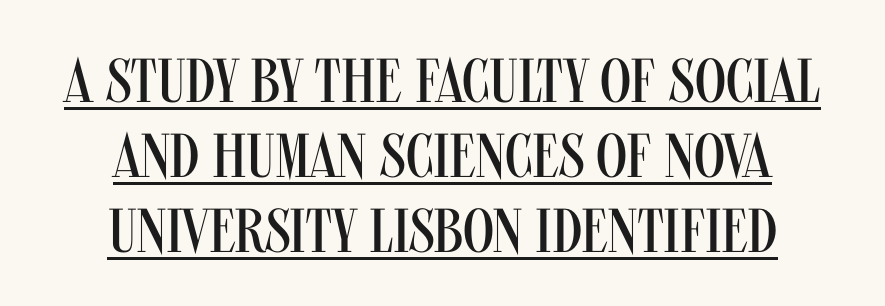
Q: Is the text bold? A: No.
Q: Is the text italic (slanted)? A: No, it is upright.
Q: Is the typeface a serif or a sans-serif typeface? A: Sans-serif.
Q: Is the text underlined? A: Yes.
Q: How is the paragraph aligned? A: Centered.
Q: Is the spacing between letters normal or unusually wide? A: Normal.
Q: Width (condensed, normal, or wide)? A: Condensed.
Q: Stroke contrast? A: Medium.
Q: x-height? A: Large.
Q: Monospaced? A: No.
